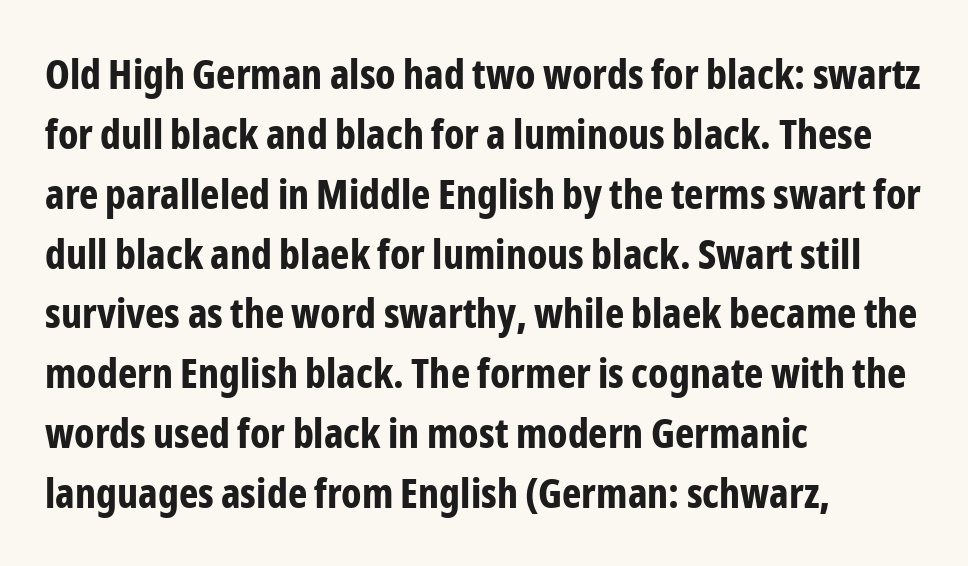
The image shows 41 px bold, condensed sans-serif type, upright; set left-aligned, normal line spacing (1.46x), normal letter spacing, not underlined; low stroke contrast and a medium x-height.
